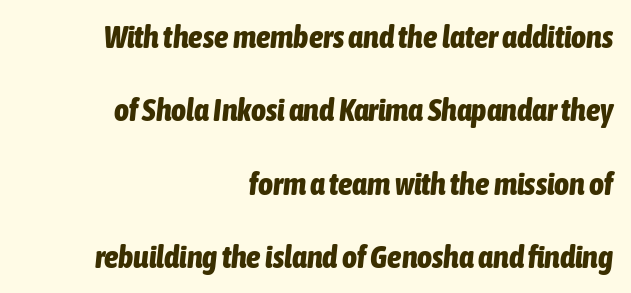
Q: Is the text bold? A: Yes.
Q: Is the text italic (slanted)? A: Yes, it leans right by about 6 degrees.
Q: Is the text underlined? A: No.
Q: How is the paragraph aligned? A: Right-aligned.
Q: Is the spacing between letters normal or unusually wide? A: Normal.
Q: Is the spacing between lines tight, normal or loose? A: Loose.
Q: Width (condensed, normal, or wide)? A: Condensed.
Q: Stroke contrast? A: Low.
Q: x-height? A: Medium.
Q: Monospaced? A: No.
